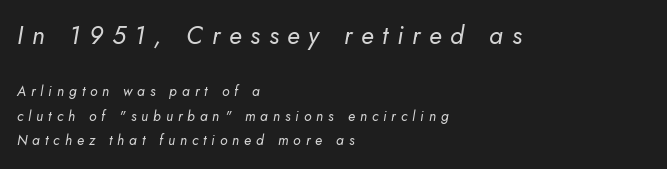
Posture: slanted. Is the type heavy? It reads as light-to-regular instead. Compared with typical body copy, the letter spacing here is much looser. Decoration check: the copy has no underline. Character size in the leading block exceeds that of the trailing block.
